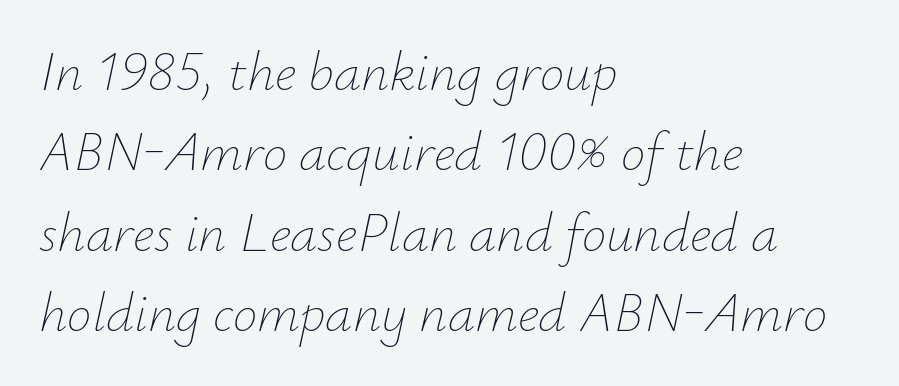
Each row of text sits above clean, open space. Nobody touched the tracking dial on this one. No heavy texture on the line: the type isn't bold. The passage shown is typed in a proportional face where columns would drift. These lines stack with their left ends in a neat column.
